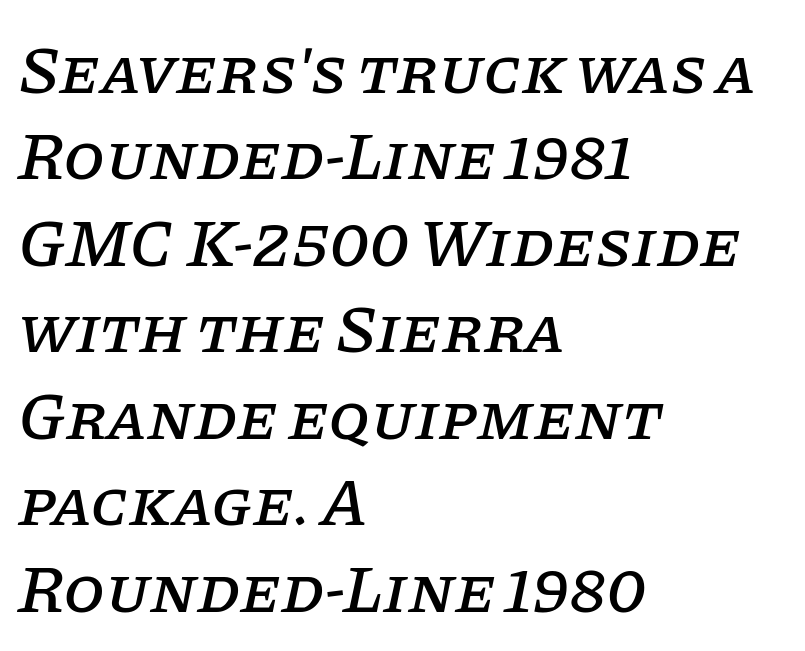
{"serif": "yes", "italic": "yes", "lean": "right", "slant_degrees": 11, "width": "normal", "stroke_contrast": "low", "x_height": "large", "monospaced": "no", "underline": "no", "align": "left", "line_spacing": "normal", "line_spacing_ratio": 1.29, "letter_spacing": "normal", "letter_spacing_em": 0.0, "glyph_px": 67}
